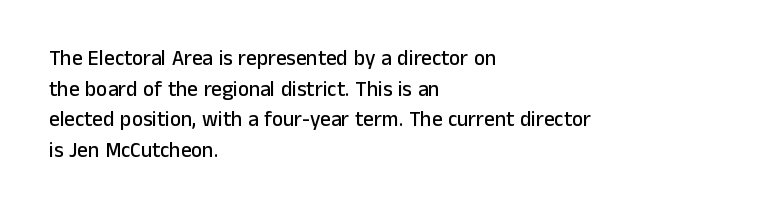
Style check: upright. Quick note: interline space is typical. This sample uses plain, unmodified letter spacing. In CSS terms this would be text-align: left.
